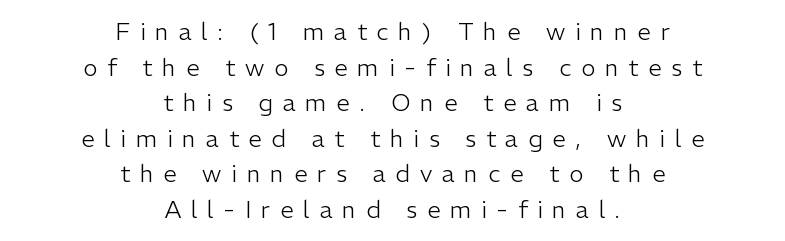
{"italic": "no", "bold": "no", "underline": "no", "align": "center", "line_spacing": "normal", "line_spacing_ratio": 1.48, "letter_spacing": "wide", "letter_spacing_em": 0.41, "glyph_px": 24}
